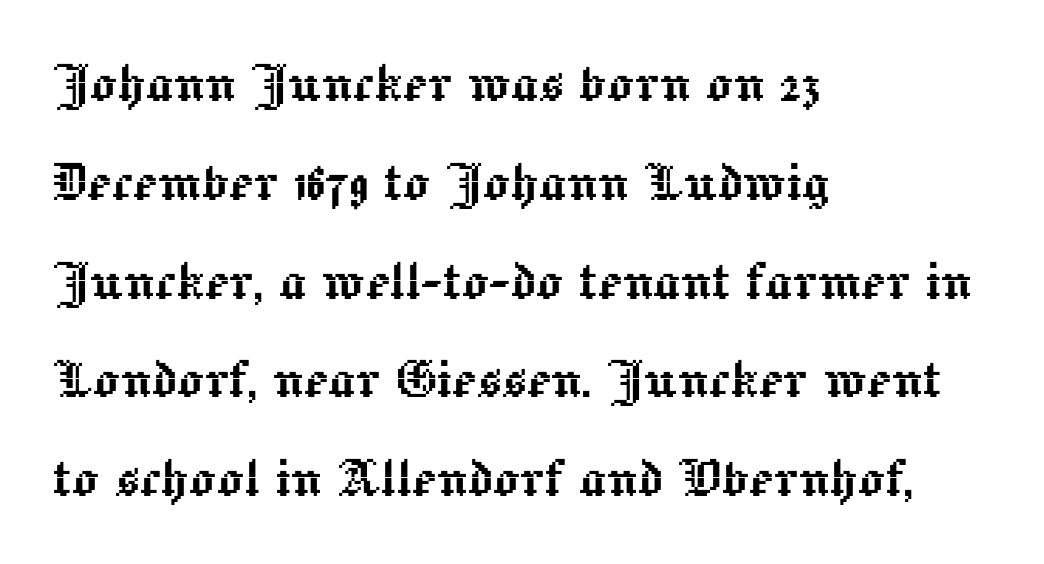
The image shows 65 px text type, upright; set left-aligned, normal line spacing (1.52x), normal letter spacing, not underlined; a medium x-height.
